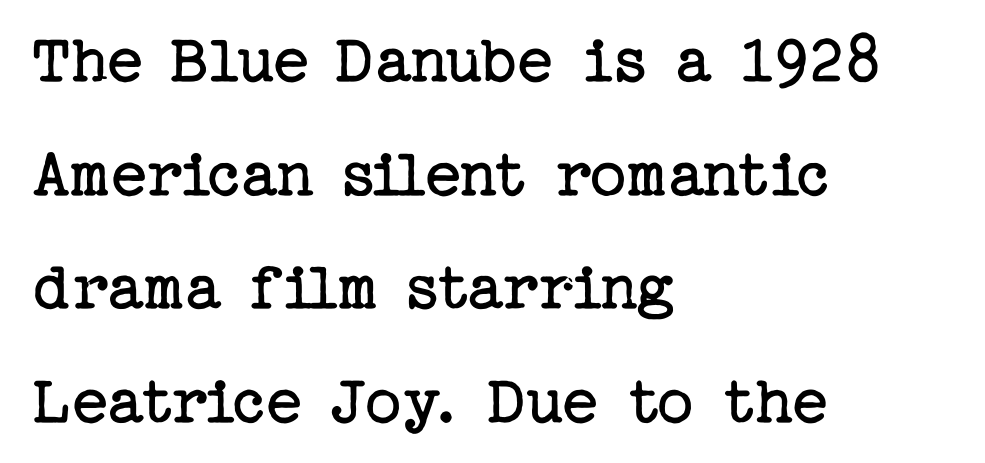
The image shows 71 px regular-weight serif type, upright; set left-aligned, normal line spacing (1.6x), normal letter spacing, not underlined; low stroke contrast and a medium x-height.
